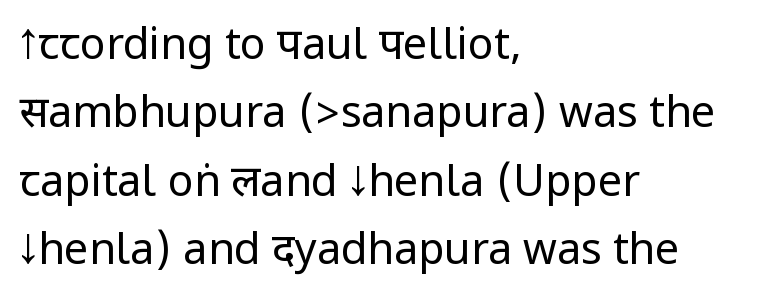
{"serif": "no", "italic": "no", "bold": "no", "weight": "regular", "width": "condensed", "stroke_contrast": "low", "underline": "no", "align": "left", "line_spacing": "normal", "line_spacing_ratio": 1.59, "letter_spacing": "normal", "letter_spacing_em": 0.0, "glyph_px": 43}
